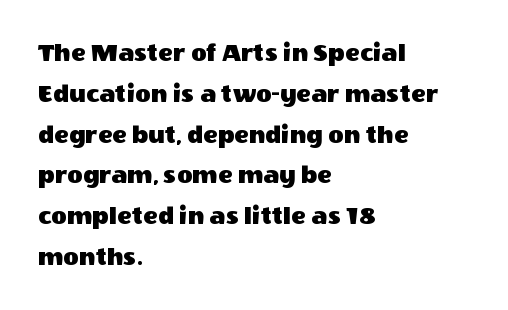
The typography opts for an upright posture over an oblique one. Descenders hang freely into open space. The rag falls on the right side of this text block. No extra tracking has been applied to these lines. Does the leading feel generous? No, just average.
